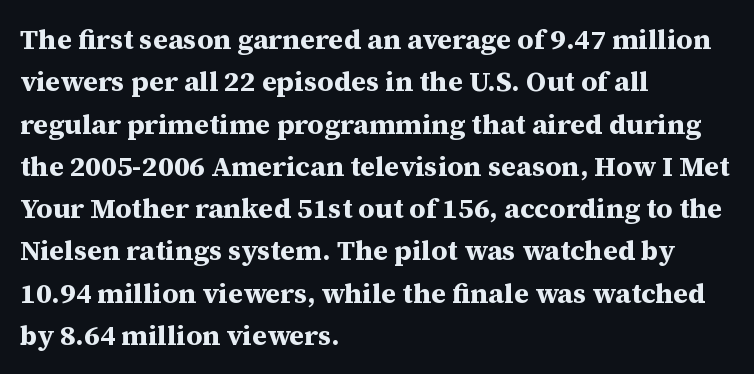
The image shows 28 px bold serif type, upright; set left-aligned, normal line spacing (1.51x), normal letter spacing, not underlined; medium stroke contrast and a medium x-height.
